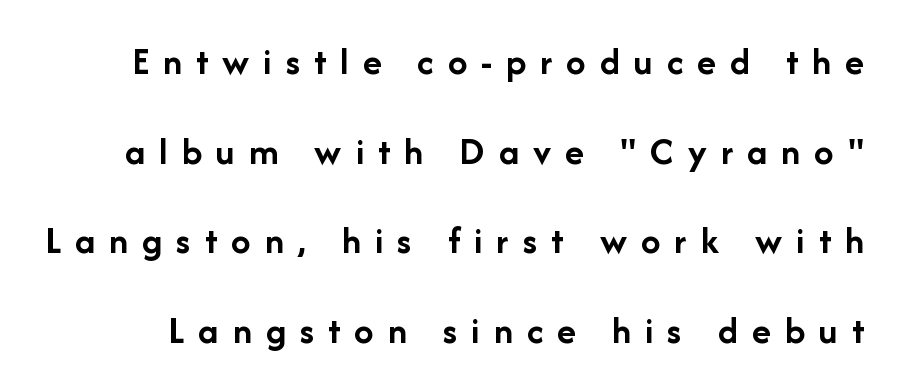
The image shows 39 px semibold sans-serif type, upright; set loose line spacing (2.3x), unusually wide letter spacing (+0.36 em), not underlined; low stroke contrast and a medium x-height.
